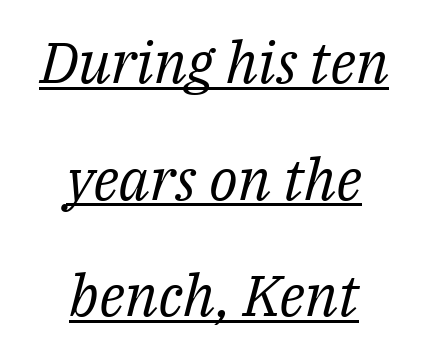
{"serif": "yes", "italic": "yes", "lean": "right", "slant_degrees": 14, "bold": "no", "weight": "regular", "width": "normal", "stroke_contrast": "medium", "x_height": "medium", "monospaced": "no", "underline": "yes", "align": "center", "line_spacing": "loose", "line_spacing_ratio": 2.01, "letter_spacing": "normal", "letter_spacing_em": 0.0, "glyph_px": 58}
